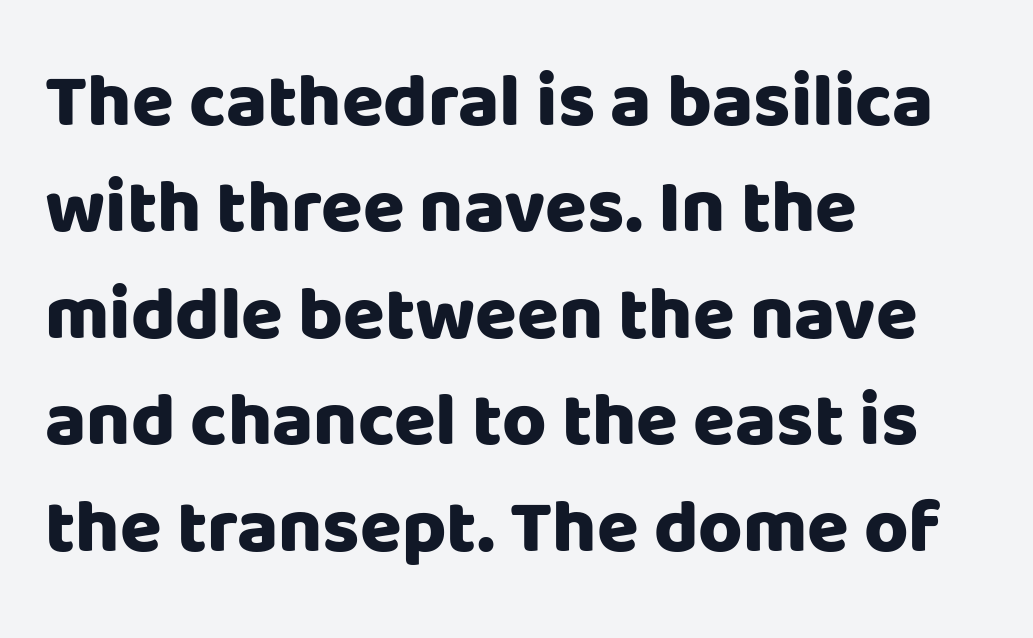
The image shows 76 px heavy sans-serif type, upright; set left-aligned, normal line spacing (1.4x), normal letter spacing, not underlined; low stroke contrast and a large x-height.
